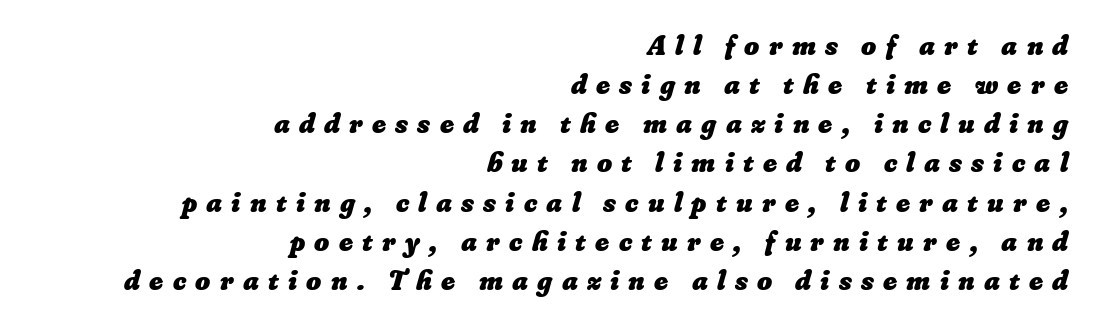
Loose tracking; the words dissolve into strings of separated letters. Is this a fixed-width face? No — the glyphs have proportional, varying widths. Weight check: bold — yes, fully. The glyphs are unaccompanied by any horizontal stroke below them.
